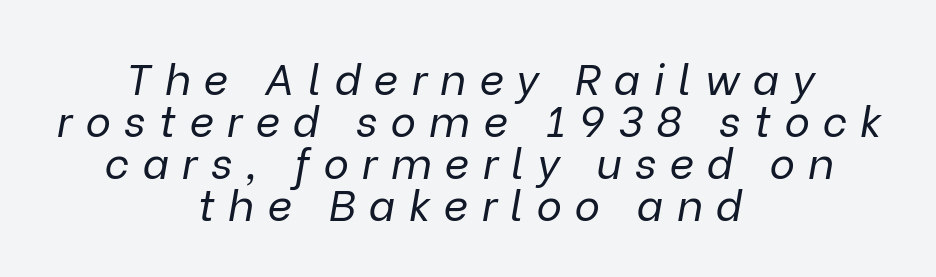
Q: Is the text bold? A: No.
Q: Is the text italic (slanted)? A: Yes, it leans right by about 9 degrees.
Q: Is the text underlined? A: No.
Q: How is the paragraph aligned? A: Centered.
Q: Is the spacing between letters normal or unusually wide? A: Unusually wide.
Q: Is the spacing between lines tight, normal or loose? A: Tight.
Q: Width (condensed, normal, or wide)? A: Normal.
Q: Stroke contrast? A: Low.
Q: x-height? A: Medium.
Q: Monospaced? A: No.
